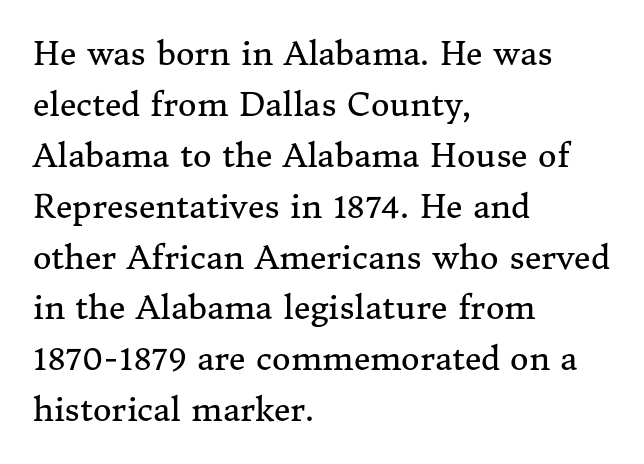
The image shows 32 px regular-weight serif type, upright; set left-aligned, normal line spacing (1.59x), normal letter spacing, not underlined; medium stroke contrast and a medium x-height.
